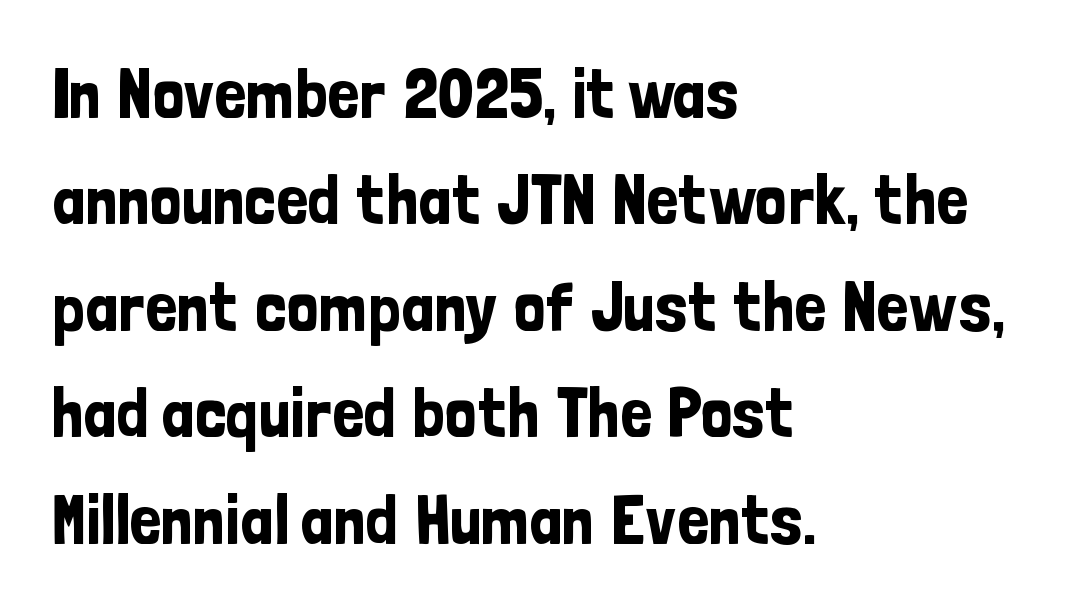
The image shows 70 px condensed sans-serif type, upright; set left-aligned, normal line spacing (1.52x), normal letter spacing, not underlined; low stroke contrast and a medium x-height.
